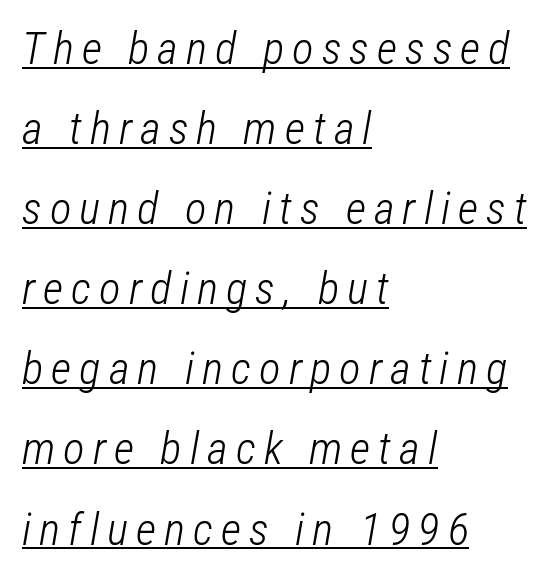
The image shows 45 px light, condensed type, italic (leaning right); set left-aligned, line spacing 1.78x, underlined; low stroke contrast and a medium x-height.
